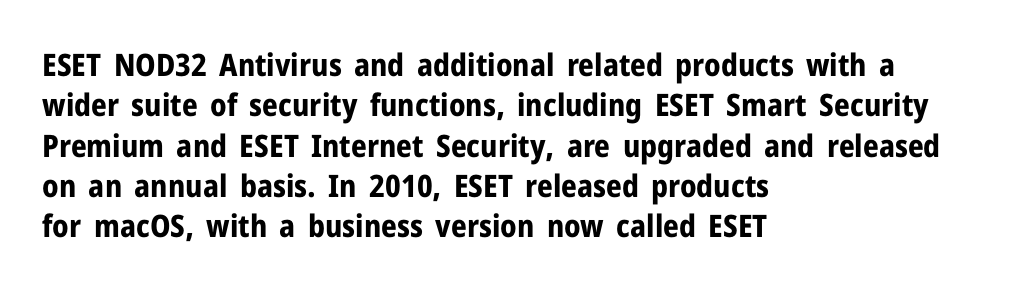
Stroke thickness is high; the sample reads as a true bold. Here the designer chose a conventional face with non-uniform glyph widths. Each line starts at the same left margin while the right side varies. The typeface chosen for these lines omits serifs. Normally led — the rows are evenly, conventionally spaced. Ascenders rise straight up at ninety degrees.
